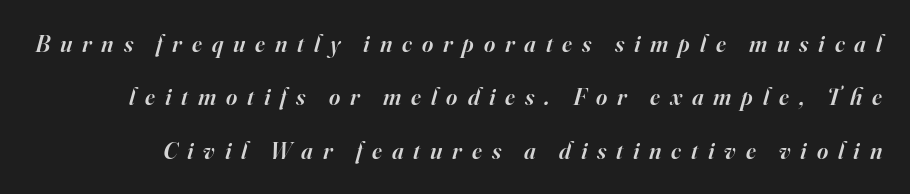
Q: Is the text bold? A: Semi-bold.
Q: Is the text italic (slanted)? A: Yes, it leans right by about 16 degrees.
Q: Is the text underlined? A: No.
Q: Is the spacing between letters normal or unusually wide? A: Unusually wide.
Q: Is the spacing between lines tight, normal or loose? A: Loose.
